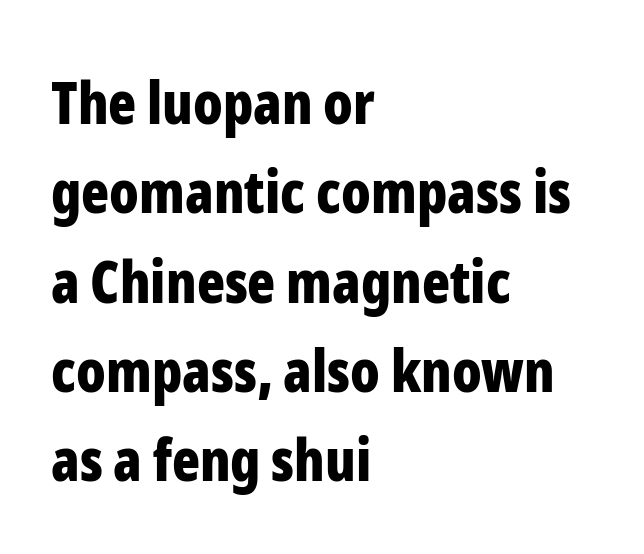
Q: Is the text bold? A: Yes.
Q: Is the text italic (slanted)? A: No, it is upright.
Q: Is the typeface a serif or a sans-serif typeface? A: Sans-serif.
Q: Is the text underlined? A: No.
Q: How is the paragraph aligned? A: Left-aligned.
Q: Is the spacing between letters normal or unusually wide? A: Normal.
Q: Is the spacing between lines tight, normal or loose? A: Normal.
Q: Width (condensed, normal, or wide)? A: Condensed.
Q: Stroke contrast? A: Low.
Q: x-height? A: Medium.
Q: Monospaced? A: No.
